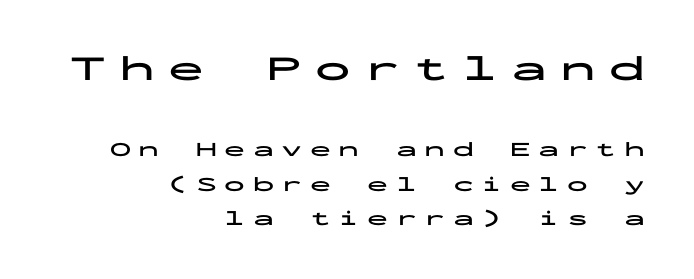
Q: Is the text bold? A: Yes.
Q: Is the text italic (slanted)? A: No, it is upright.
Q: Is the typeface a serif or a sans-serif typeface? A: Sans-serif.
Q: Is the text underlined? A: No.
Q: How is the paragraph aligned? A: Right-aligned.
Q: Is the spacing between letters normal or unusually wide? A: Unusually wide.
Q: Is the spacing between lines tight, normal or loose? A: Normal.
Q: Which block of text is set in a larger size, the first (top) or the second (bottom)? A: The first (top) one.
Q: Width (condensed, normal, or wide)? A: Wide.
Q: Stroke contrast? A: Low.
Q: x-height? A: Medium.
Q: Monospaced? A: Yes.
